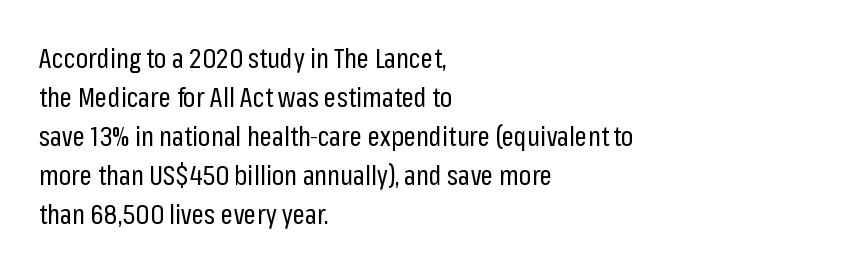
Q: Is the text bold? A: No.
Q: Is the text italic (slanted)? A: No, it is upright.
Q: Is the text underlined? A: No.
Q: How is the paragraph aligned? A: Left-aligned.
Q: Is the spacing between letters normal or unusually wide? A: Normal.
Q: Is the spacing between lines tight, normal or loose? A: Normal.
